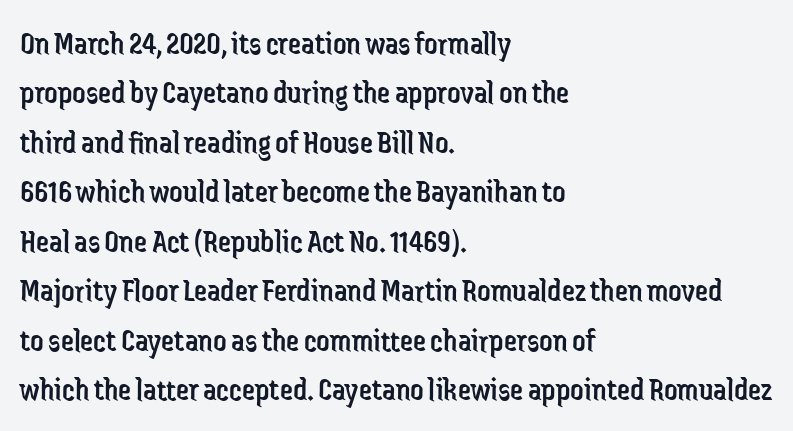
{"serif": "no", "italic": "no", "bold": "no", "weight": "regular", "width": "condensed", "stroke_contrast": "low", "x_height": "medium", "monospaced": "no", "underline": "no", "align": "left", "line_spacing": "normal", "line_spacing_ratio": 1.5, "letter_spacing": "normal", "letter_spacing_em": 0.0, "glyph_px": 33}
